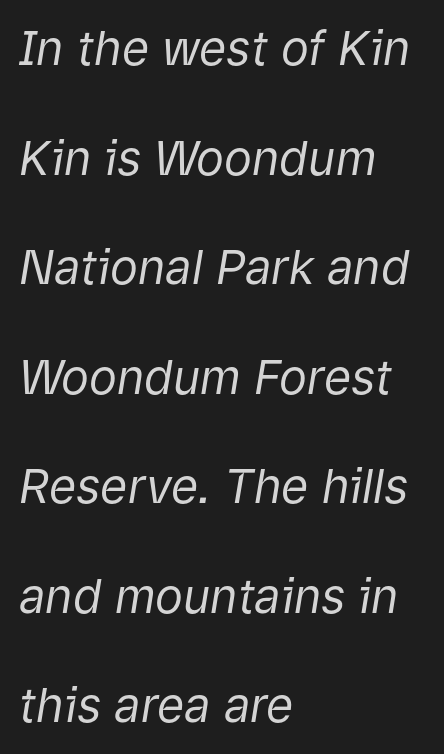
{"italic": "yes", "lean": "right", "slant_degrees": 9, "bold": "no", "weight": "regular", "width": "normal", "stroke_contrast": "low", "x_height": "medium", "monospaced": "no", "underline": "no", "align": "left", "line_spacing": "loose", "line_spacing_ratio": 2.33, "letter_spacing": "normal", "letter_spacing_em": 0.0, "glyph_px": 47}
